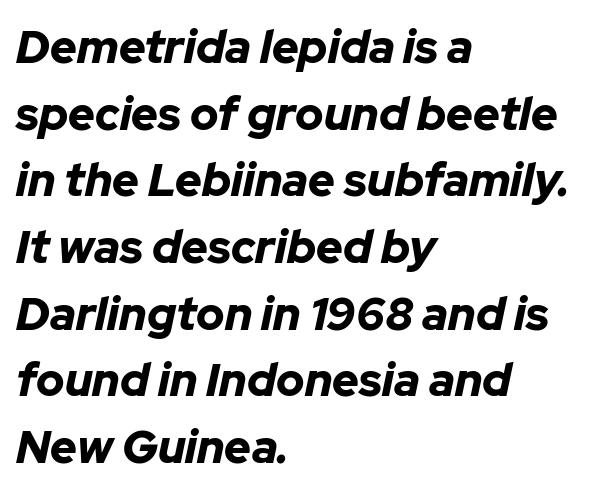
{"italic": "yes", "lean": "right", "slant_degrees": 12, "bold": "yes", "weight": "bold", "width": "normal", "stroke_contrast": "low", "x_height": "medium", "monospaced": "no", "underline": "no", "align": "left", "line_spacing": "normal", "line_spacing_ratio": 1.45, "letter_spacing": "normal", "letter_spacing_em": 0.0, "glyph_px": 46}
